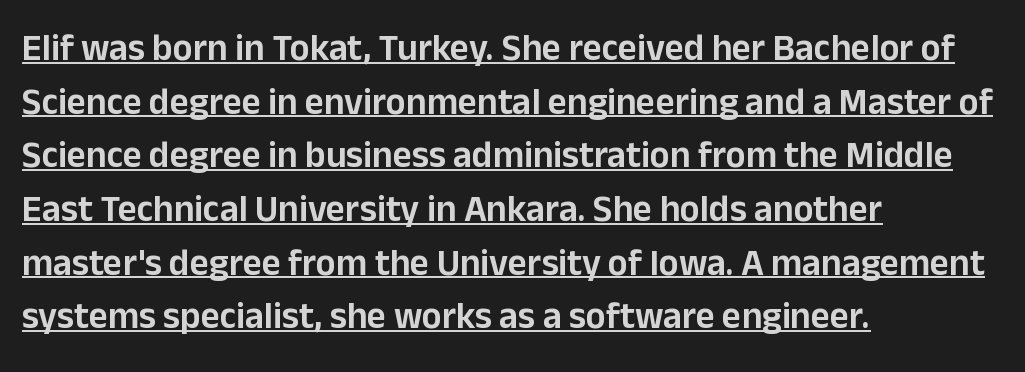
Horizontal bands of white between lines are of average thickness. Is this a sans? Yes — the strokes have no serifs. Tall strokes in this sample are plumb rather than angled. Each letter keeps its own natural width here, so spacing adapts to shape. Teacher's note: observe the even left margin — that is flush-left alignment.
